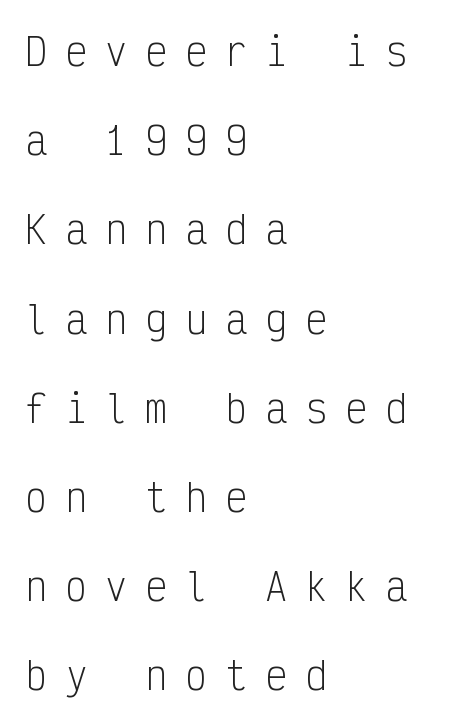
{"serif": "no", "italic": "no", "bold": "no", "weight": "light", "width": "condensed", "stroke_contrast": "low", "x_height": "medium", "monospaced": "yes", "underline": "no", "align": "left", "line_spacing": "loose", "line_spacing_ratio": 2.41, "letter_spacing": "wide", "letter_spacing_em": 0.48, "glyph_px": 37}
